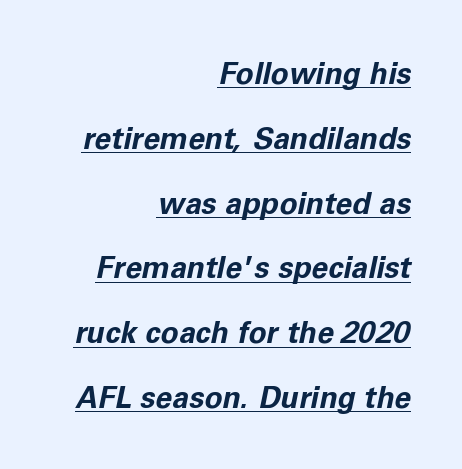
The image shows 30 px bold type, italic (leaning right); set right-aligned, loose line spacing (2.16x), normal letter spacing, underlined; low stroke contrast and a medium x-height.
